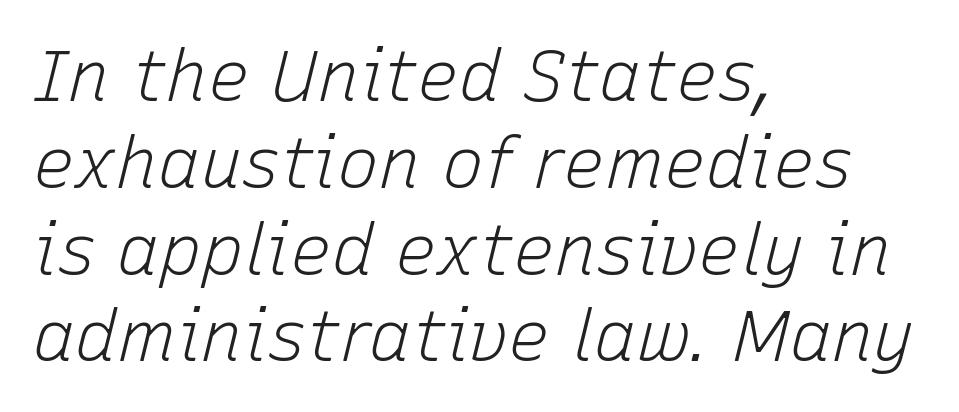
The space directly below the letters is spotless. The passage shown leans; its letterforms are oblique. Words appear dense and cohesive because spacing is normal. The passage shown is typed in a proportional face where columns would drift. Visually the block forms a straight wall on the left and a jagged coastline on the right. These glyphs show unthickened strokes, regular width or finer.
